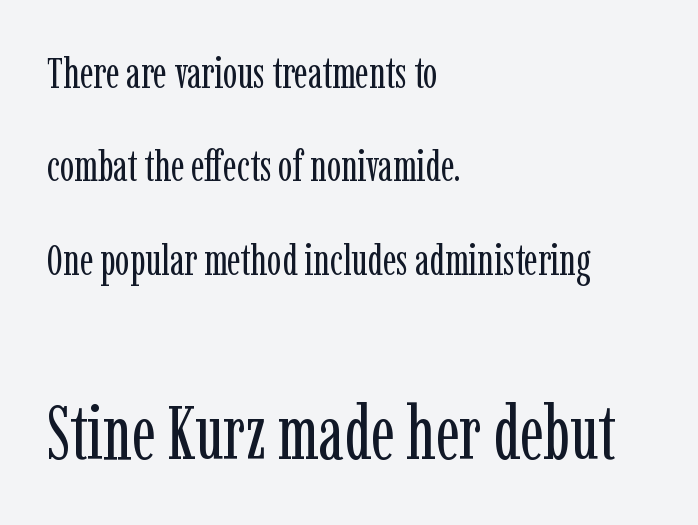
{"serif": "yes", "italic": "no", "bold": "no", "weight": "regular", "width": "condensed", "stroke_contrast": "low", "x_height": "medium", "monospaced": "no", "underline": "no", "align": "left", "line_spacing": "loose", "line_spacing_ratio": 2.17, "letter_spacing": "normal", "letter_spacing_em": 0.0, "larger_block": "second", "size_ratio": 1.74, "glyph_px": 75}
